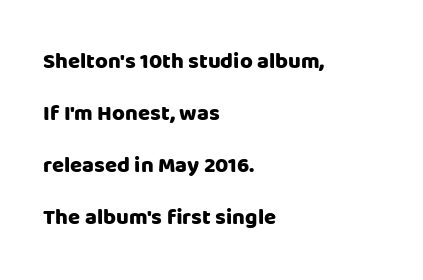
{"italic": "no", "bold": "yes", "underline": "no", "align": "left", "line_spacing": "loose", "line_spacing_ratio": 2.36, "letter_spacing": "normal", "letter_spacing_em": 0.0, "glyph_px": 22}
